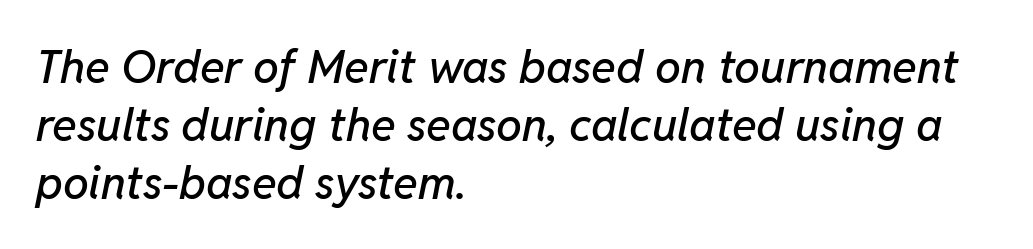
There is no visible air inserted between adjacent glyphs. Clear beneath every line of the passage. This sample uses an oblique cut, with every glyph tilted off the vertical. Leftover space on each line is placed entirely after the last word. Horizontal bands of white between lines are of average thickness.
